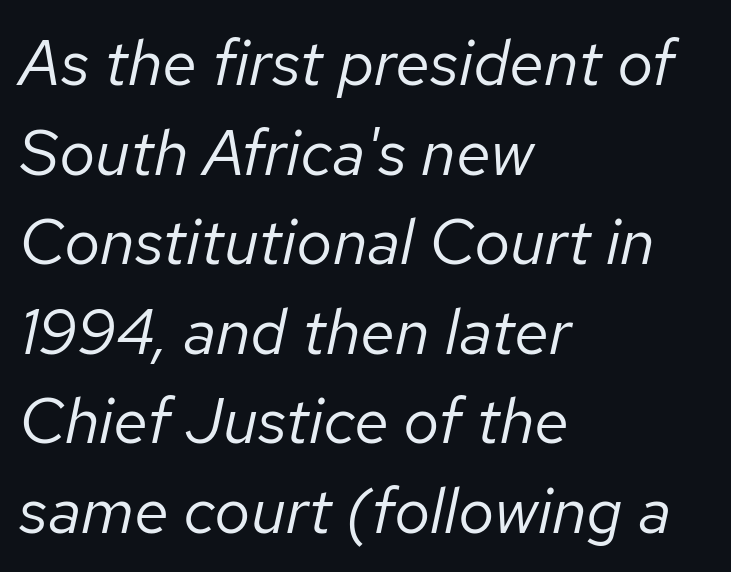
Q: Is the text bold? A: No.
Q: Is the text italic (slanted)? A: Yes, it leans right by about 12 degrees.
Q: Is the text underlined? A: No.
Q: How is the paragraph aligned? A: Left-aligned.
Q: Is the spacing between letters normal or unusually wide? A: Normal.
Q: Is the spacing between lines tight, normal or loose? A: Normal.
Q: Width (condensed, normal, or wide)? A: Normal.
Q: Stroke contrast? A: Low.
Q: x-height? A: Medium.
Q: Monospaced? A: No.
